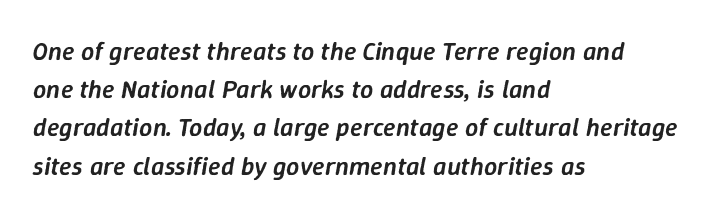
Check the space under the baseline: it is left empty. The typesetting leans somewhat heavy: a semibold. No extra tracking has been applied to these lines. Notice how the passage keeps a crisp vertical edge on the left only.
